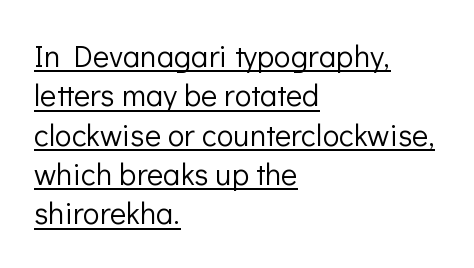
{"serif": "no", "italic": "no", "bold": "no", "weight": "light", "width": "normal", "stroke_contrast": "low", "x_height": "medium", "monospaced": "no", "underline": "yes", "align": "left", "line_spacing": "normal", "line_spacing_ratio": 1.27, "letter_spacing": "normal", "letter_spacing_em": 0.0, "glyph_px": 31}
